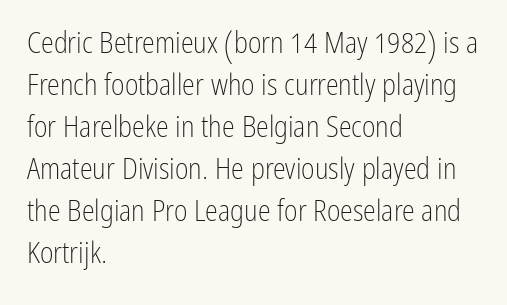
The image shows 29 px light, condensed sans-serif type, upright; set left-aligned, normal line spacing (1.45x), normal letter spacing, not underlined; low stroke contrast and a medium x-height.
